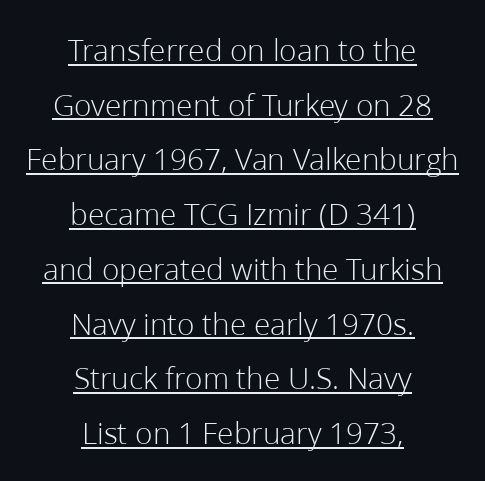
{"serif": "no", "italic": "no", "bold": "no", "weight": "light", "width": "normal", "stroke_contrast": "low", "x_height": "medium", "monospaced": "no", "underline": "yes", "align": "center", "line_spacing_ratio": 1.71, "letter_spacing": "normal", "letter_spacing_em": 0.0, "glyph_px": 32}
